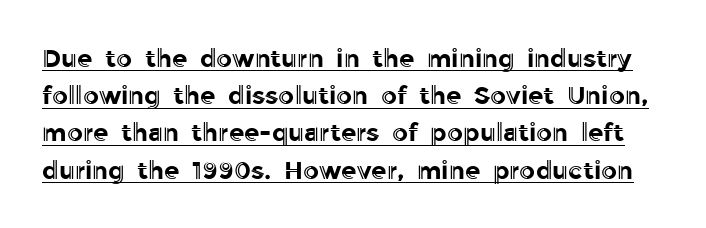
The image shows 25 px text type, upright; set normal line spacing (1.49x), normal letter spacing, underlined.
